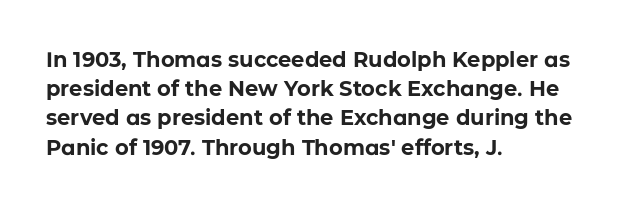
The image shows 21 px bold type, upright; set left-aligned, normal line spacing (1.39x), normal letter spacing, not underlined.
